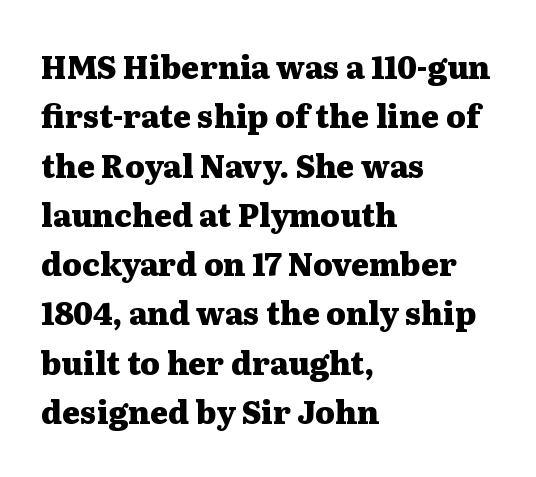
{"serif": "yes", "italic": "no", "bold": "yes", "weight": "heavy", "width": "wide", "stroke_contrast": "medium", "x_height": "medium", "monospaced": "no", "underline": "no", "align": "left", "line_spacing": "normal", "line_spacing_ratio": 1.59, "letter_spacing": "normal", "letter_spacing_em": 0.0, "glyph_px": 31}
